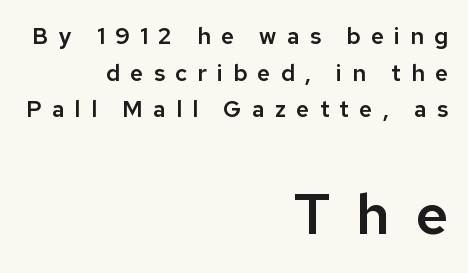
Compared with a flush-left layout, this one pins lines to the opposite, right side. The face used here is a sans, in the tradition of grotesques and geometrics. Is there much room between lines? A standard amount, neither cramped nor airy. A typesetter would call this proportional, since set widths differ per character. Character size in the trailing block exceeds that of the leading block. The lettering stays uniformly vertical, giving the passage a roman look.
